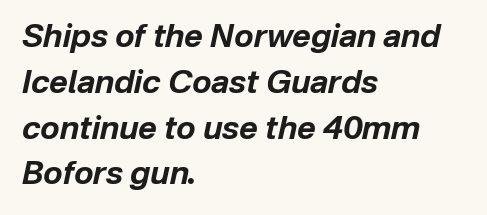
The rendering uses a moderate line-height, typical for paragraphs. Every row of glyphs begins at an identical x-position on the left. Characters follow at the spacing the type designer built in. Here the designer chose a conventional face with non-uniform glyph widths. Does the lettering tilt? It does — this is italic.
